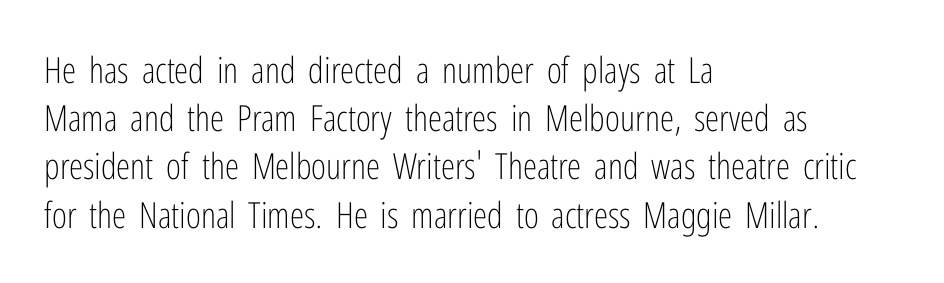
{"serif": "no", "italic": "no", "bold": "no", "weight": "light", "width": "condensed", "stroke_contrast": "low", "x_height": "medium", "monospaced": "no", "underline": "no", "align": "left", "line_spacing": "normal", "line_spacing_ratio": 1.34, "letter_spacing": "normal", "letter_spacing_em": 0.0, "glyph_px": 36}
